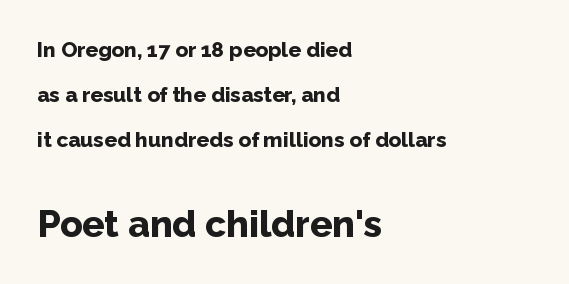
{"serif": "no", "italic": "no", "bold": "yes", "weight": "bold", "width": "normal", "stroke_contrast": "low", "x_height": "medium", "monospaced": "no", "underline": "no", "align": "left", "line_spacing": "loose", "line_spacing_ratio": 2.15, "letter_spacing": "normal", "letter_spacing_em": 0.0, "larger_block": "second", "size_ratio": 1.76, "glyph_px": 37}
